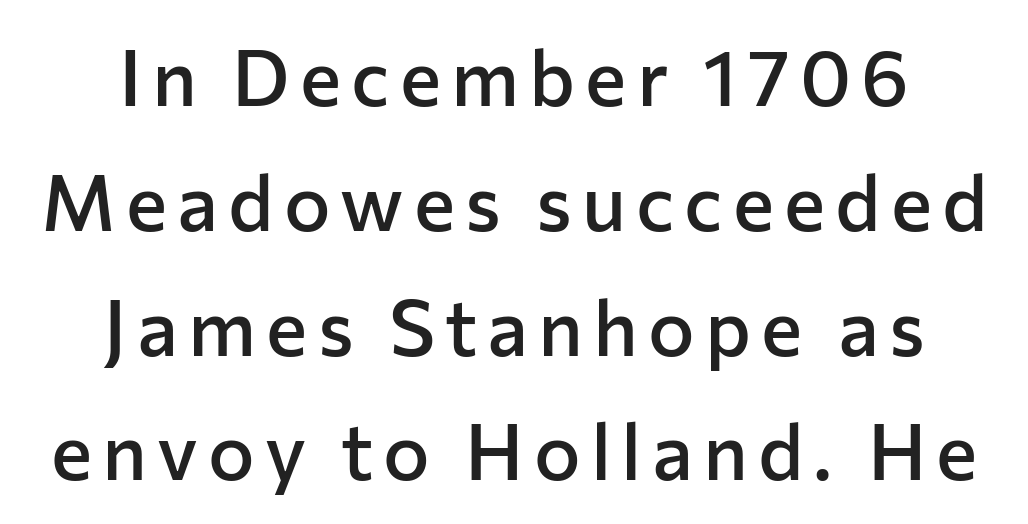
{"serif": "no", "italic": "no", "bold": "semi", "weight": "semibold", "width": "normal", "stroke_contrast": "low", "x_height": "medium", "monospaced": "no", "underline": "no", "align": "center", "line_spacing": "normal", "line_spacing_ratio": 1.6, "glyph_px": 78}
